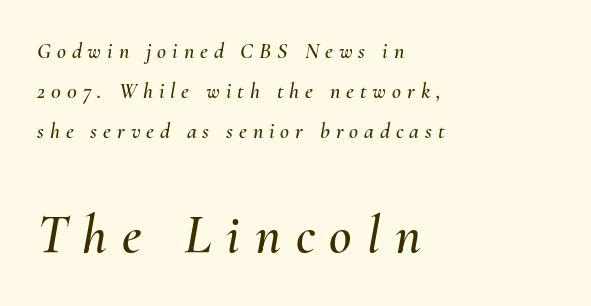
The image shows 55 px text type, italic (leaning right); set left-aligned, line spacing 1.82x, unusually wide letter spacing (+0.27 em), not underlined; the second (bottom) block is 2.5x larger; medium stroke contrast and a small x-height.
